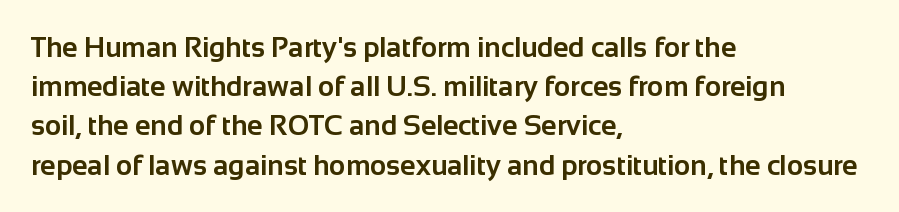
Varying glyph widths throughout — classic text-font behaviour. You can tell it's not italic because the verticals are truly vertical. I'd describe the lettering as bold — thick and assertive. The rows are spaced the way most documents space them. There is no visible air inserted between adjacent glyphs.
